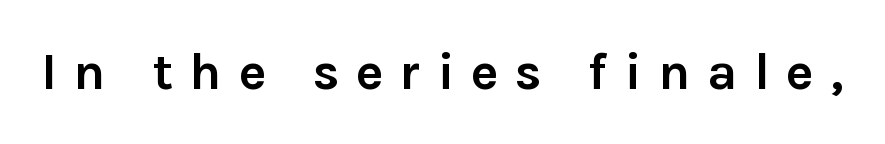
{"serif": "no", "italic": "no", "bold": "yes", "weight": "semibold", "width": "normal", "x_height": "medium", "monospaced": "no", "underline": "no", "letter_spacing": "wide", "letter_spacing_em": 0.32, "glyph_px": 52}
